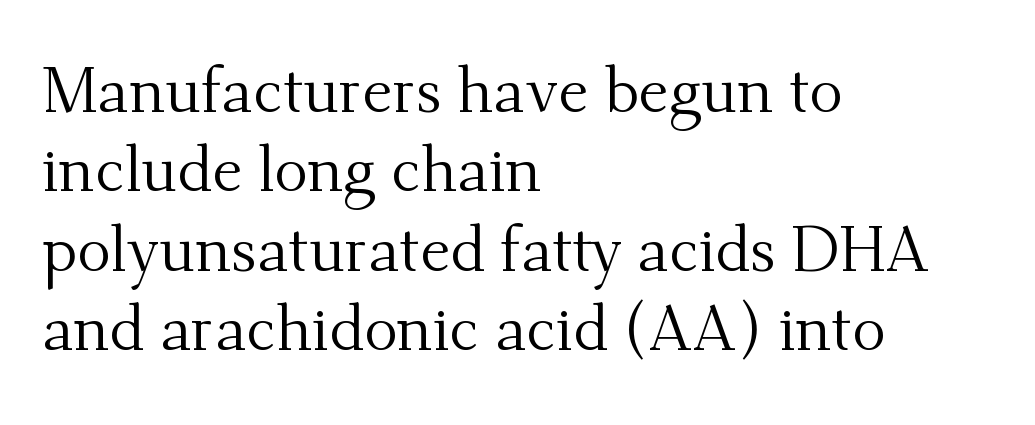
Is the block centered? No — it sits flush against the left margin. Whoever set this chose a conventional vertical rhythm. Do the characters align in a grid? No, the font is proportional. I'd call this a serif setting — the letters wear small feet. Counters stay open thanks to moderate or lighter strokes.
